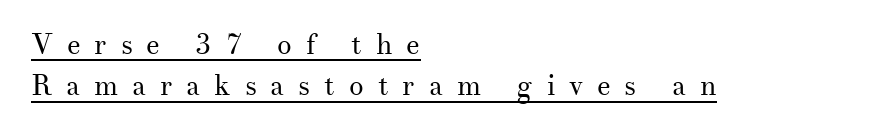
Casual observation: everything's shoved over to the left. A normal amount of white space separates one row of letters from the next. Observe the serifs anchoring each vertical stroke in this sample. Notice how a bar underscores the lettering throughout. The horizontal fit of the characters is loose and conspicuously gappy.
